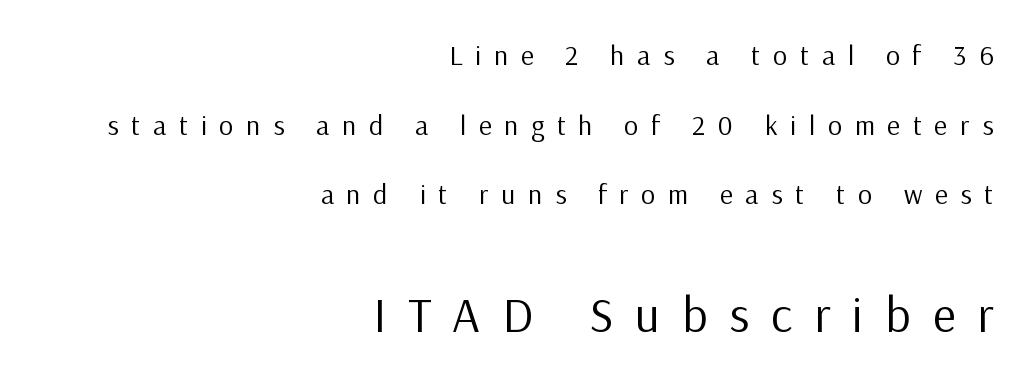
Reading down the column, the eye jumps a long way to each next line. Line ends are locked; line starts wander. When letters stand straight like this, we call the style roman or upright. These two chunks differ in scale, with the bottom chunk taking the larger measure.
